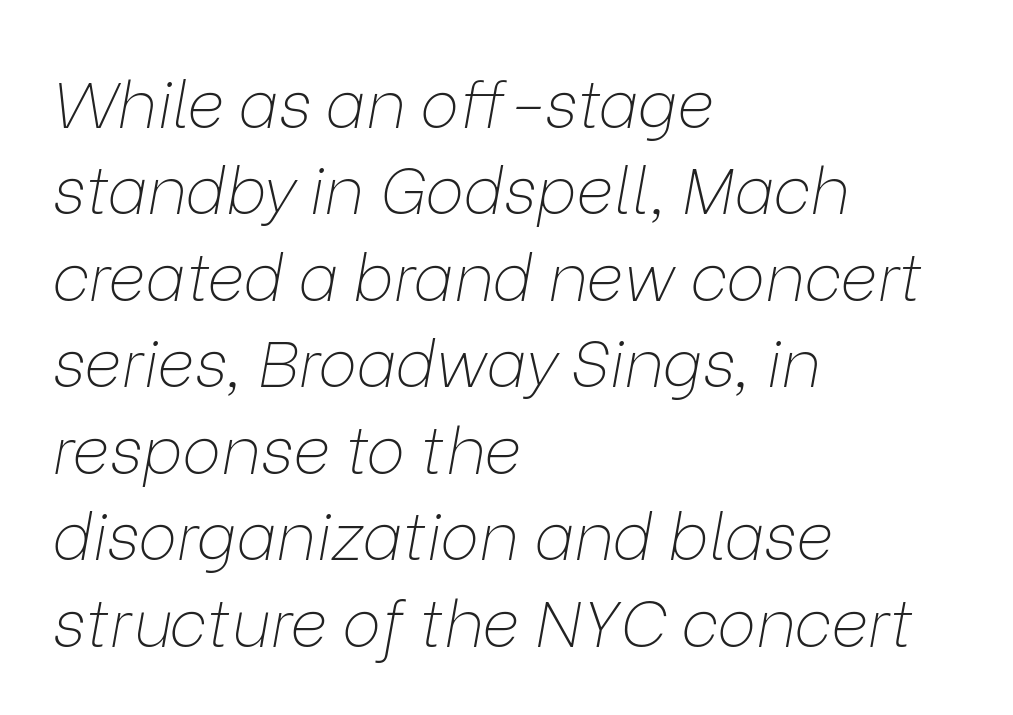
Q: Is the text bold? A: No.
Q: Is the text italic (slanted)? A: Yes, it leans right by about 9 degrees.
Q: Is the text underlined? A: No.
Q: How is the paragraph aligned? A: Left-aligned.
Q: Is the spacing between letters normal or unusually wide? A: Normal.
Q: Is the spacing between lines tight, normal or loose? A: Normal.
Q: Width (condensed, normal, or wide)? A: Normal.
Q: Stroke contrast? A: Low.
Q: x-height? A: Medium.
Q: Monospaced? A: No.
